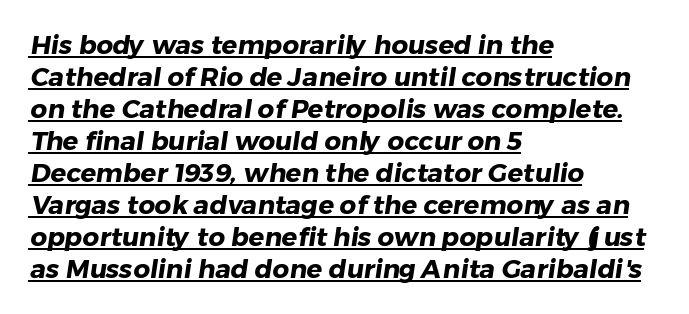
Q: Is the text bold? A: Yes.
Q: Is the text underlined? A: Yes.
Q: How is the paragraph aligned? A: Left-aligned.
Q: Is the spacing between letters normal or unusually wide? A: Normal.
